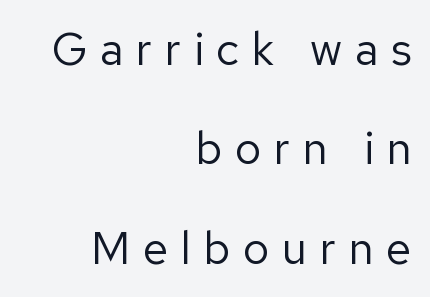
{"serif": "no", "italic": "no", "bold": "no", "weight": "regular", "width": "normal", "stroke_contrast": "low", "x_height": "medium", "monospaced": "no", "underline": "no", "align": "right", "line_spacing": "loose", "line_spacing_ratio": 2.16, "letter_spacing": "wide", "letter_spacing_em": 0.27, "glyph_px": 46}
